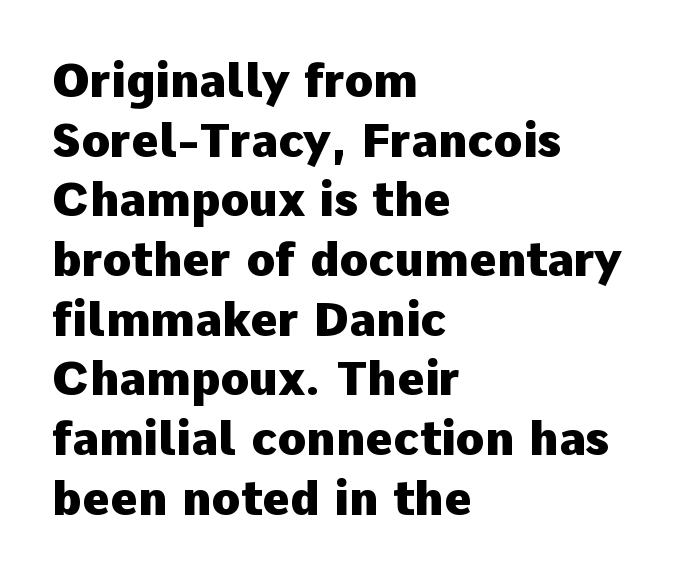
Thick stems and heavy bowls — unmistakably bold. Each letter keeps its own natural width here, so spacing adapts to shape. Successive baselines arrive at the customary interval. Type without underlining. Rendered with straight, roman letterforms. Is this a sans? Yes — the strokes have no serifs.
